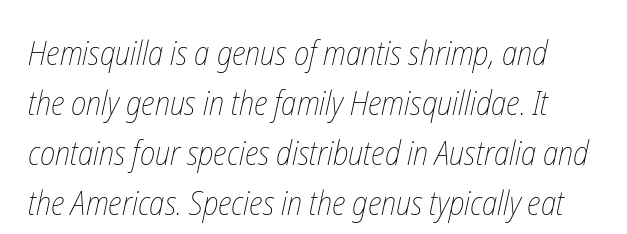
{"bold": "no", "weight": "thin", "width": "condensed", "stroke_contrast": "low", "x_height": "medium", "monospaced": "no", "underline": "no", "line_spacing": "normal", "line_spacing_ratio": 1.47, "letter_spacing": "normal", "letter_spacing_em": 0.0, "glyph_px": 34}
